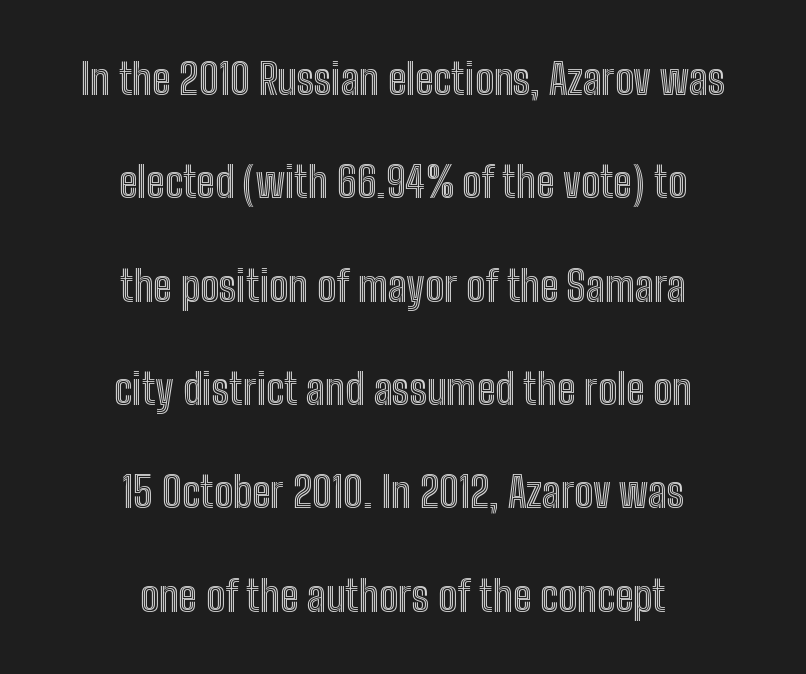
The image shows 42 px condensed type, upright; set centered, loose line spacing (2.46x), normal letter spacing, not underlined; a medium x-height.
